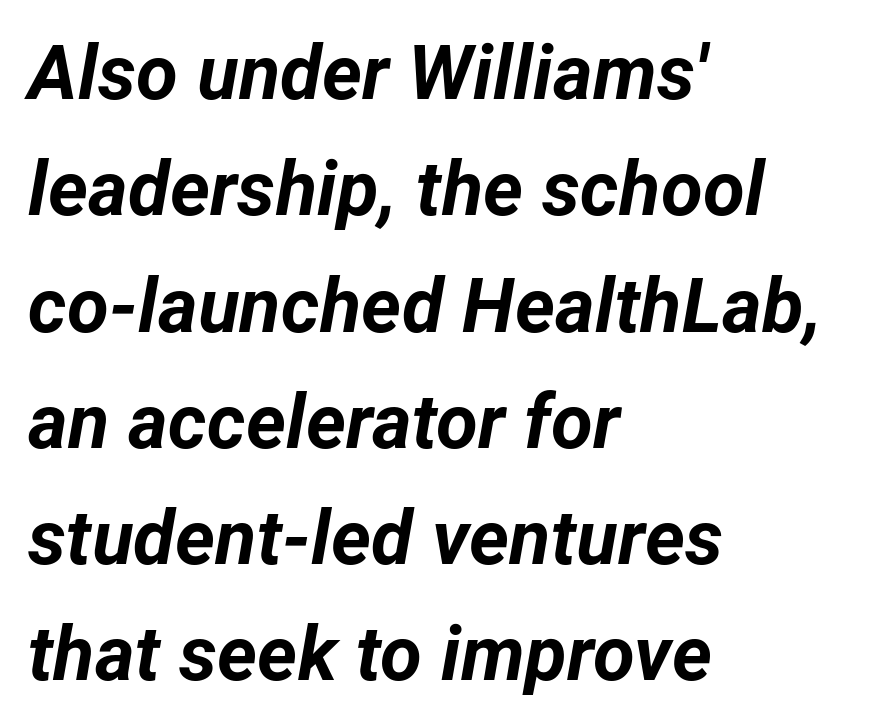
Q: Is the text bold? A: Yes.
Q: Is the text italic (slanted)? A: Yes, it leans right by about 12 degrees.
Q: Is the text underlined? A: No.
Q: How is the paragraph aligned? A: Left-aligned.
Q: Is the spacing between letters normal or unusually wide? A: Normal.
Q: Is the spacing between lines tight, normal or loose? A: Normal.
Q: Width (condensed, normal, or wide)? A: Normal.
Q: Stroke contrast? A: Low.
Q: x-height? A: Medium.
Q: Monospaced? A: No.
